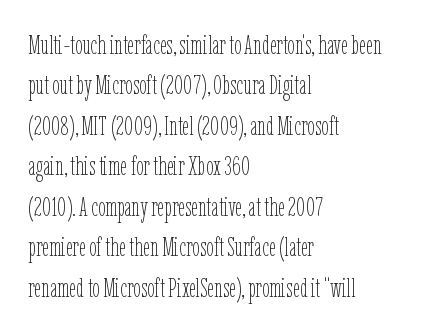
{"italic": "no", "bold": "no", "underline": "no", "align": "left", "line_spacing": "normal", "line_spacing_ratio": 1.5, "letter_spacing": "normal", "letter_spacing_em": 0.0, "glyph_px": 27}
